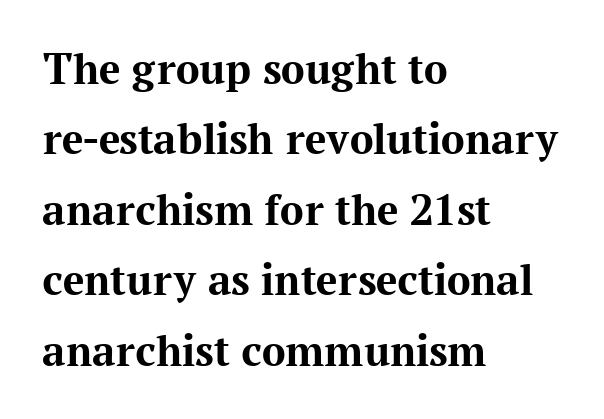
{"serif": "yes", "italic": "no", "bold": "yes", "weight": "bold", "width": "normal", "stroke_contrast": "medium", "x_height": "medium", "monospaced": "no", "underline": "no", "align": "left", "line_spacing": "normal", "line_spacing_ratio": 1.5, "letter_spacing": "normal", "letter_spacing_em": 0.0, "glyph_px": 47}
